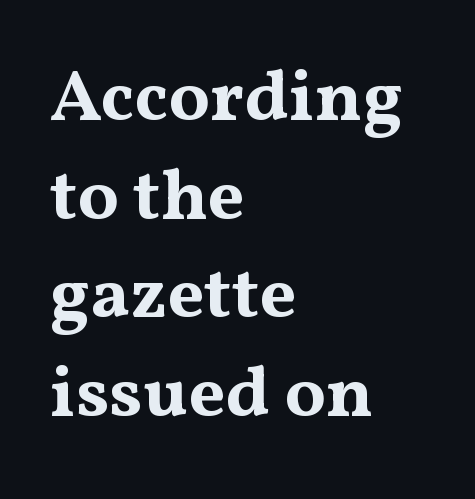
{"serif": "yes", "italic": "no", "bold": "yes", "weight": "bold", "width": "wide", "stroke_contrast": "medium", "x_height": "medium", "monospaced": "no", "underline": "no", "align": "left", "line_spacing": "normal", "line_spacing_ratio": 1.35, "letter_spacing": "normal", "letter_spacing_em": 0.0, "glyph_px": 73}
